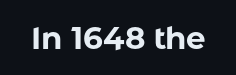
Q: Is the text bold? A: Yes.
Q: Is the text italic (slanted)? A: No, it is upright.
Q: Is the typeface a serif or a sans-serif typeface? A: Sans-serif.
Q: Is the text underlined? A: No.
Q: Is the spacing between letters normal or unusually wide? A: Normal.
Q: Width (condensed, normal, or wide)? A: Normal.
Q: Stroke contrast? A: Low.
Q: x-height? A: Medium.
Q: Monospaced? A: No.
